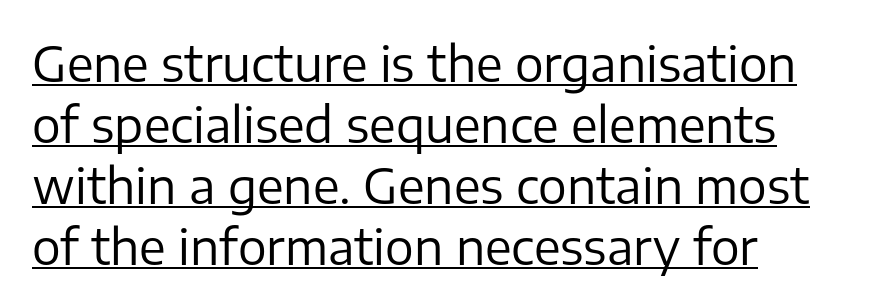
The image shows 48 px regular-weight sans-serif type, upright; set left-aligned, normal line spacing (1.27x), normal letter spacing, underlined; low stroke contrast and a medium x-height.
